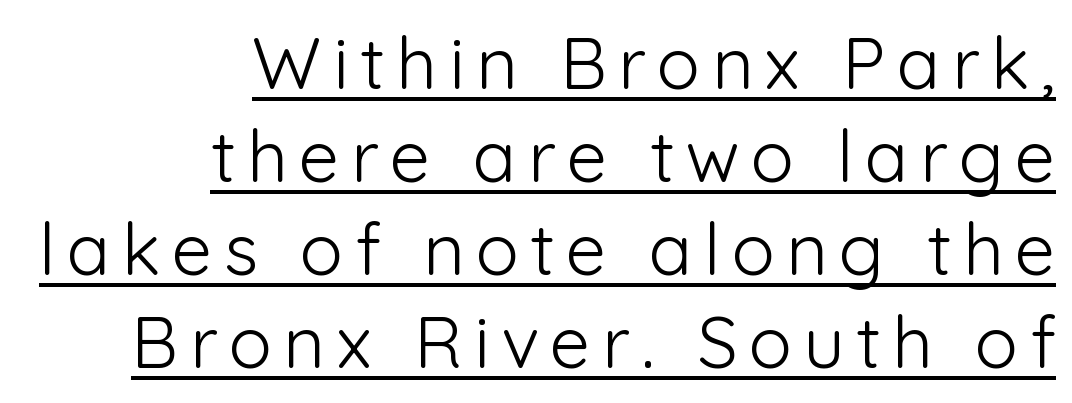
The image shows 72 px light sans-serif type, upright; set right-aligned, normal line spacing (1.29x), underlined; low stroke contrast and a medium x-height.
